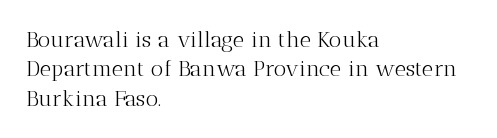
{"italic": "no", "bold": "no", "underline": "no", "align": "left", "line_spacing": "normal", "line_spacing_ratio": 1.34, "letter_spacing": "normal", "letter_spacing_em": 0.0, "glyph_px": 22}
